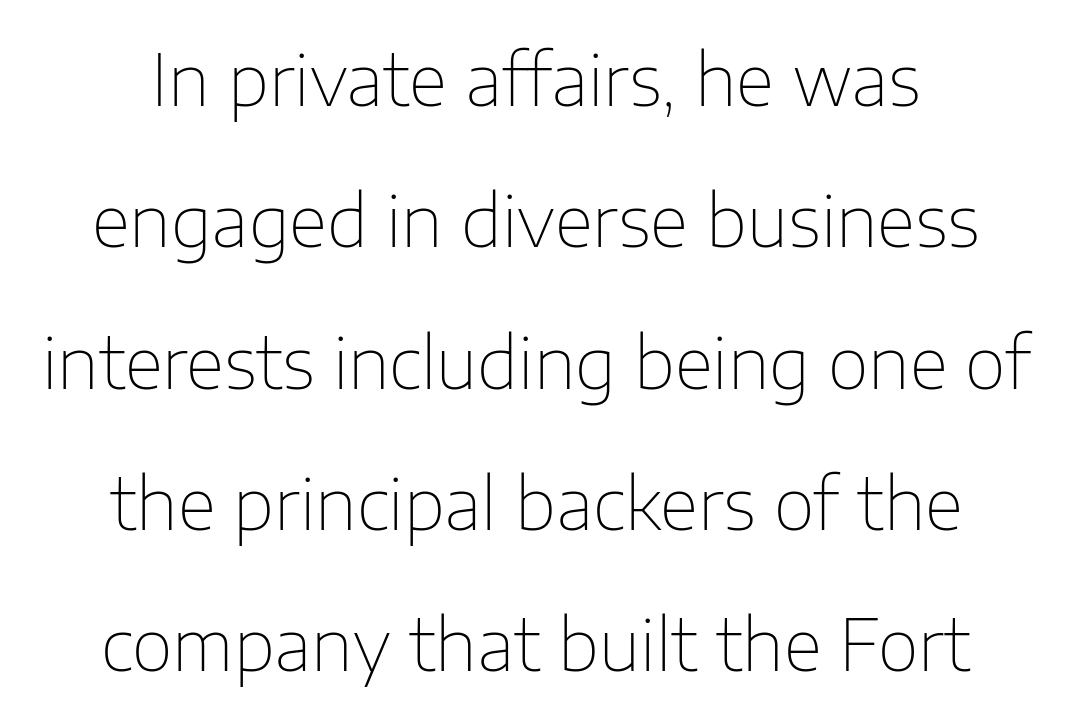
The image shows 71 px thin sans-serif type, upright; set centered, loose line spacing (1.99x), normal letter spacing, not underlined; low stroke contrast and a medium x-height.
